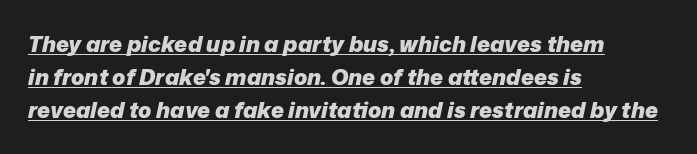
{"italic": "yes", "lean": "right", "slant_degrees": 12, "bold": "yes", "underline": "yes", "align": "left", "line_spacing": "normal", "line_spacing_ratio": 1.5, "letter_spacing": "normal", "letter_spacing_em": 0.0, "glyph_px": 22}
